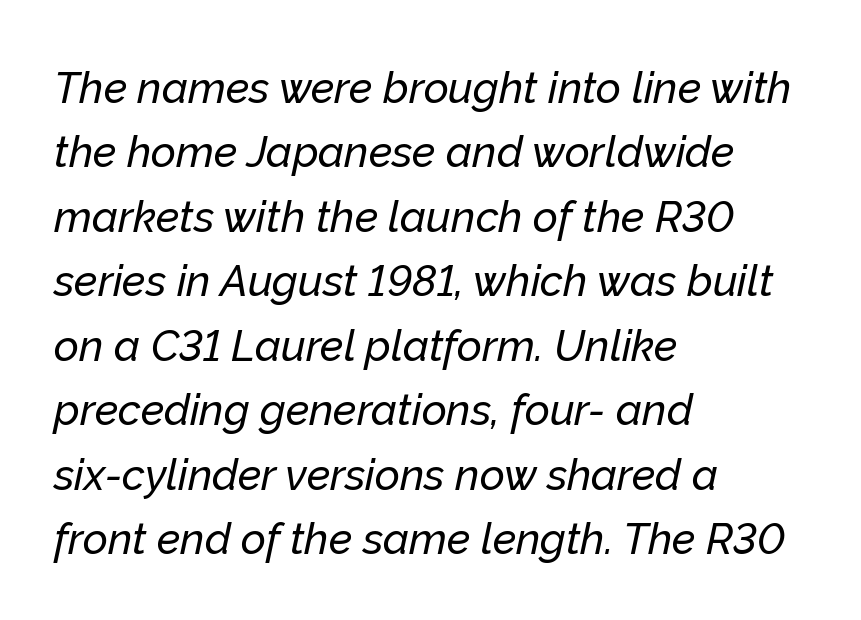
{"italic": "yes", "lean": "right", "slant_degrees": 12, "width": "normal", "stroke_contrast": "low", "x_height": "medium", "monospaced": "no", "underline": "no", "align": "left", "line_spacing": "normal", "line_spacing_ratio": 1.5, "letter_spacing": "normal", "letter_spacing_em": 0.0, "glyph_px": 43}
